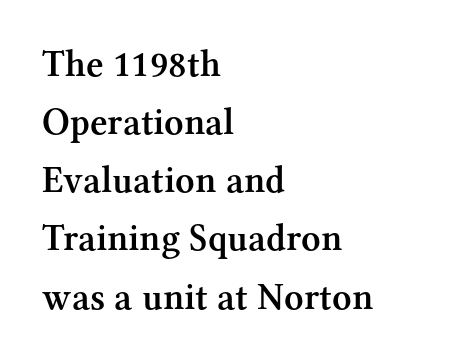
Q: Is the text bold? A: Semi-bold.
Q: Is the text italic (slanted)? A: No, it is upright.
Q: Is the typeface a serif or a sans-serif typeface? A: Serif.
Q: Is the text underlined? A: No.
Q: How is the paragraph aligned? A: Left-aligned.
Q: Is the spacing between letters normal or unusually wide? A: Normal.
Q: Is the spacing between lines tight, normal or loose? A: Normal.
Q: Width (condensed, normal, or wide)? A: Normal.
Q: Stroke contrast? A: Medium.
Q: x-height? A: Medium.
Q: Monospaced? A: No.
